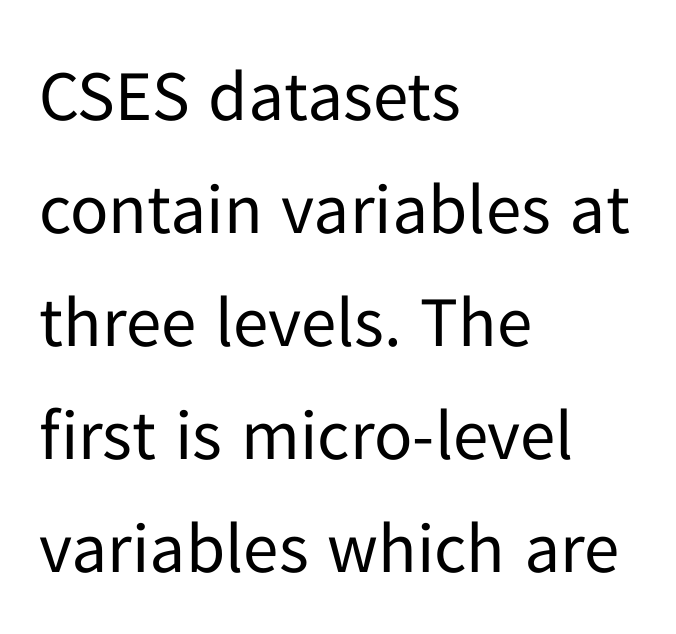
The image shows 71 px regular-weight sans-serif type, upright; set left-aligned, normal line spacing (1.59x), normal letter spacing, not underlined; low stroke contrast and a medium x-height.
